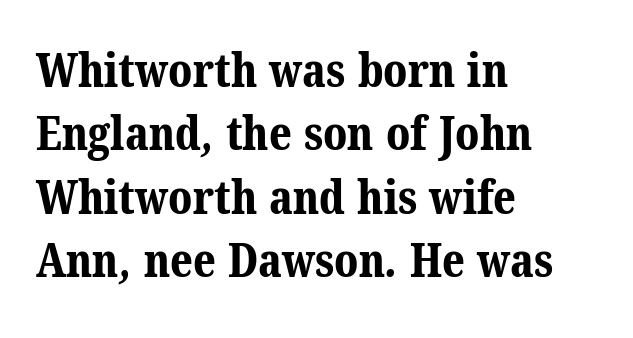
Q: Is the text bold? A: Yes.
Q: Is the typeface a serif or a sans-serif typeface? A: Serif.
Q: Is the text underlined? A: No.
Q: How is the paragraph aligned? A: Left-aligned.
Q: Is the spacing between letters normal or unusually wide? A: Normal.
Q: Is the spacing between lines tight, normal or loose? A: Normal.
Q: Width (condensed, normal, or wide)? A: Normal.
Q: Stroke contrast? A: Medium.
Q: x-height? A: Medium.
Q: Monospaced? A: No.
